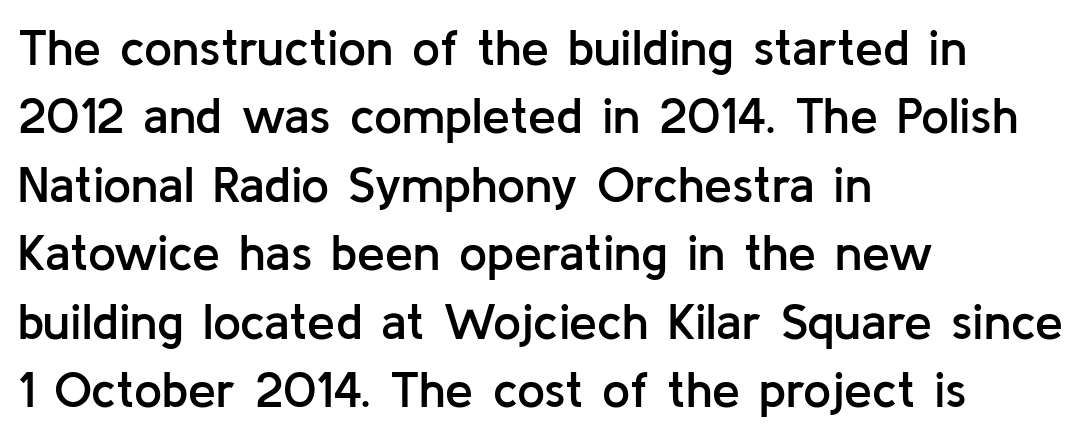
The image shows 50 px semibold sans-serif type, upright; set left-aligned, normal line spacing (1.37x), normal letter spacing, not underlined; low stroke contrast and a medium x-height.
